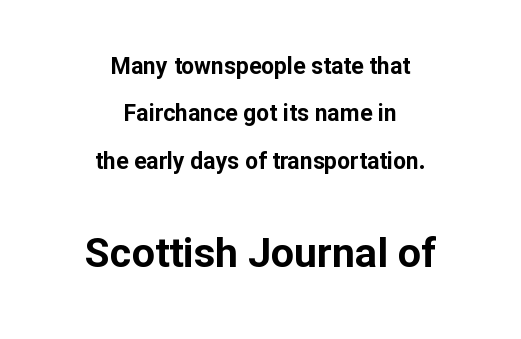
{"serif": "no", "italic": "no", "bold": "yes", "weight": "bold", "width": "normal", "stroke_contrast": "low", "x_height": "medium", "monospaced": "no", "underline": "no", "align": "center", "line_spacing": "loose", "line_spacing_ratio": 2.06, "letter_spacing": "normal", "letter_spacing_em": 0.0, "larger_block": "second", "size_ratio": 1.78, "glyph_px": 41}
